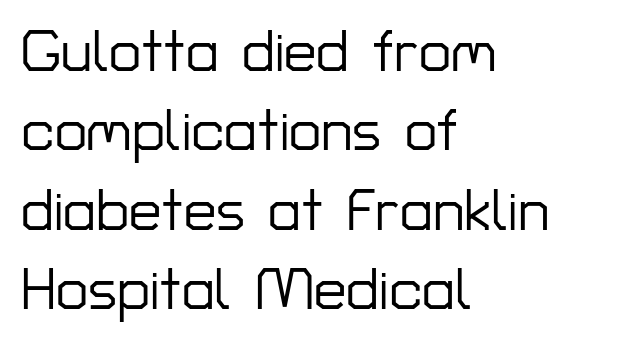
Note the varied advance widths — an 'i' is clearly narrower than an 'm'. The characters display no serif detailing; their extremities are plain. The space beneath each line is pristine and unruled. Evenly set lines give the paragraph a standard silhouette. The setting favours the left margin, as ordinary paragraphs usually do. Italic: no, the glyphs are upright roman.
